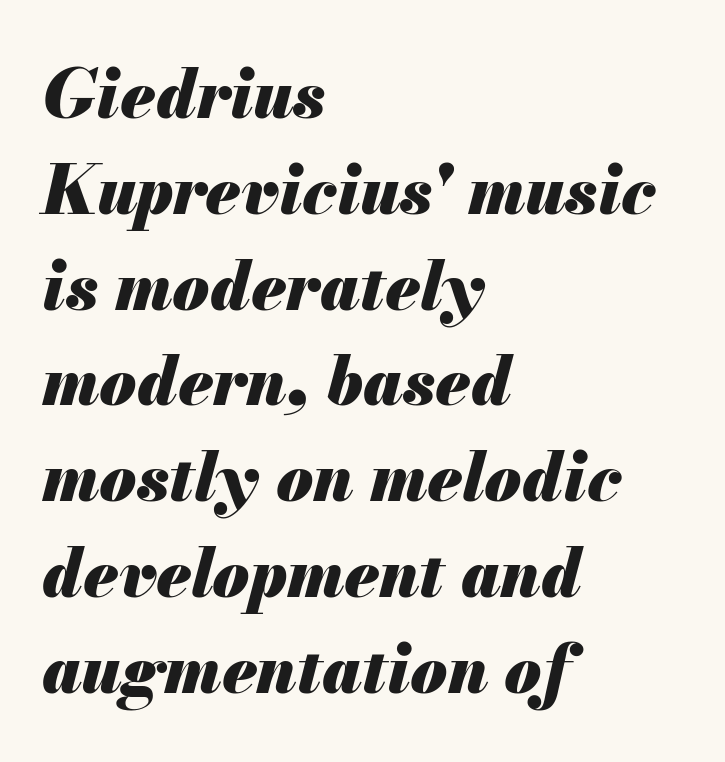
The image shows 67 px heavy type, italic (leaning right); set left-aligned, normal line spacing (1.43x), normal letter spacing, not underlined; medium stroke contrast and a small x-height.
